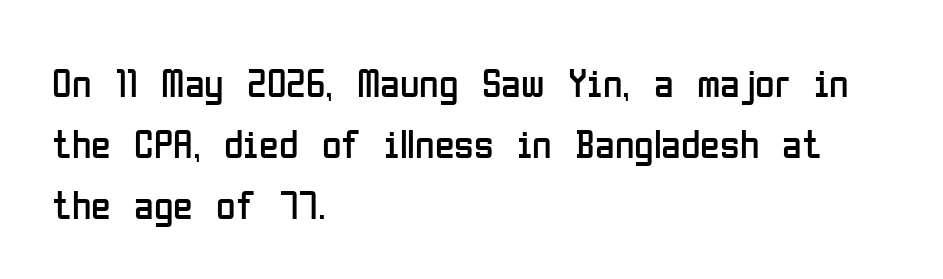
The image shows 40 px regular-weight, condensed sans-serif type, upright; set left-aligned, normal line spacing (1.52x), normal letter spacing, not underlined; low stroke contrast and a medium x-height.
